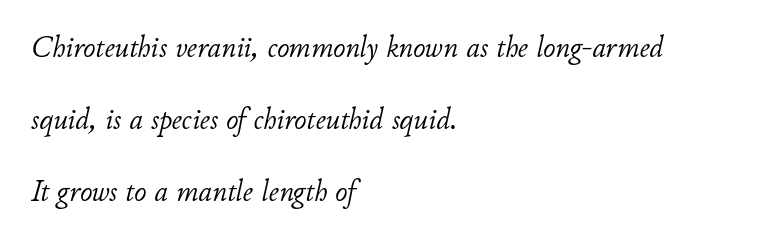
Descender tails drop into unmarked territory. Proportional: the letters do not fall into vertical columns. Where is the straight margin? On the left. The face used here is rendered with its standard letterfit.
